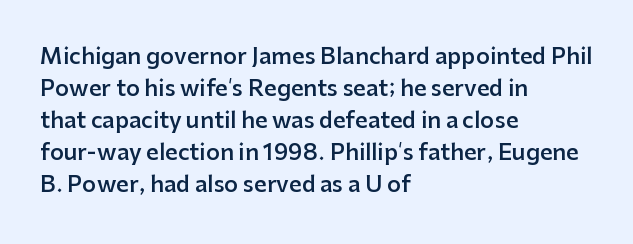
The image shows 22 px text type, upright; set left-aligned, normal line spacing (1.45x), normal letter spacing, not underlined.
